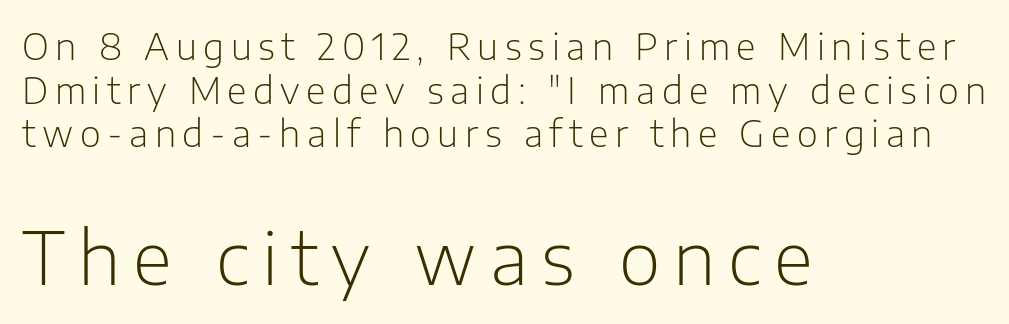
The image shows 72 px light sans-serif type, upright; set left-aligned, line spacing 1.21x, not underlined; the second (bottom) block is 2.0x larger; low stroke contrast and a medium x-height.
